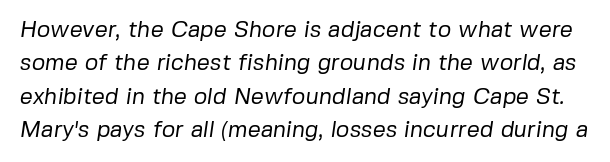
The image shows 23 px text type; set normal line spacing (1.45x), normal letter spacing, not underlined.
